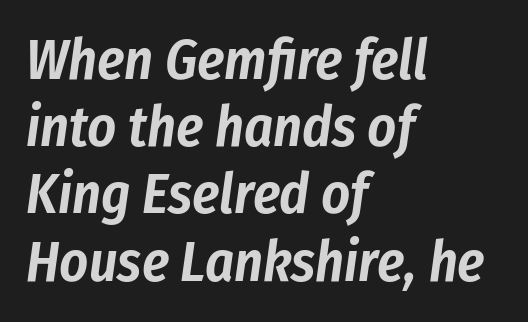
Q: Is the text italic (slanted)? A: Yes, it leans right by about 8 degrees.
Q: Is the text underlined? A: No.
Q: How is the paragraph aligned? A: Left-aligned.
Q: Is the spacing between letters normal or unusually wide? A: Normal.
Q: Width (condensed, normal, or wide)? A: Condensed.
Q: Stroke contrast? A: Low.
Q: x-height? A: Medium.
Q: Monospaced? A: No.
